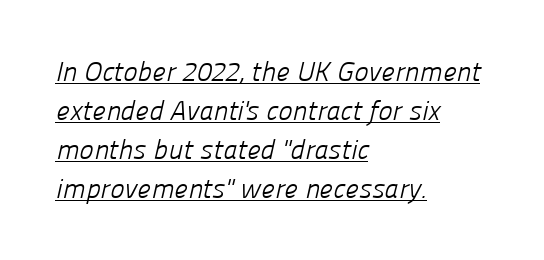
{"bold": "no", "underline": "yes", "align": "left", "line_spacing": "normal", "line_spacing_ratio": 1.44, "letter_spacing": "normal", "letter_spacing_em": 0.0, "glyph_px": 27}
